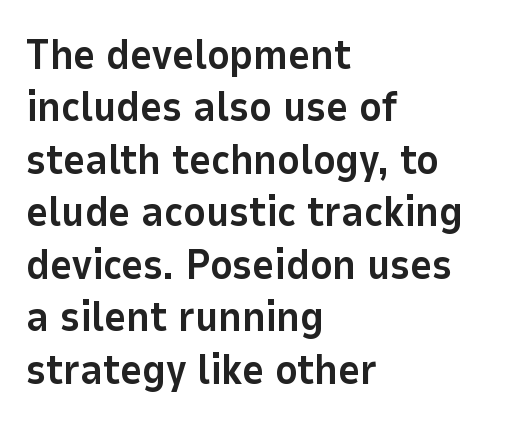
The passage shown has conventional tracking throughout. Posture: upright roman. In terms of letterform style, serifs are entirely absent. Notice how thick the strokes are: this is what a full bold looks like. Decoration check: the copy has no underline.
